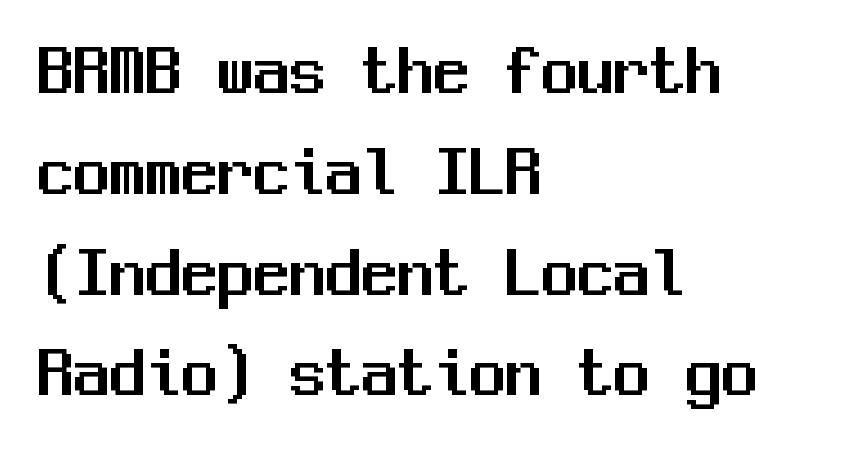
{"serif": "no", "italic": "no", "width": "normal", "stroke_contrast": "medium", "x_height": "medium", "monospaced": "yes", "underline": "no", "align": "left", "line_spacing": "normal", "line_spacing_ratio": 1.4, "letter_spacing": "normal", "letter_spacing_em": 0.0, "glyph_px": 72}
